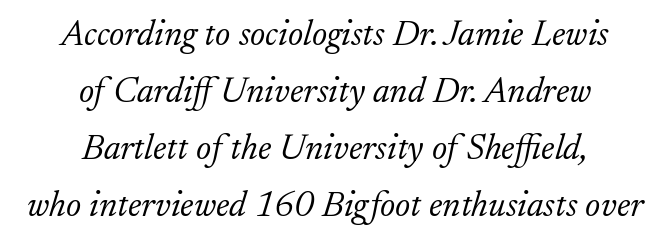
Q: Is the text bold? A: No.
Q: Is the text italic (slanted)? A: Yes, it leans right by about 17 degrees.
Q: Is the typeface a serif or a sans-serif typeface? A: Serif.
Q: Is the text underlined? A: No.
Q: How is the paragraph aligned? A: Centered.
Q: Is the spacing between letters normal or unusually wide? A: Normal.
Q: Is the spacing between lines tight, normal or loose? A: Normal.
Q: Width (condensed, normal, or wide)? A: Normal.
Q: Stroke contrast? A: Low.
Q: x-height? A: Small.
Q: Monospaced? A: No.
